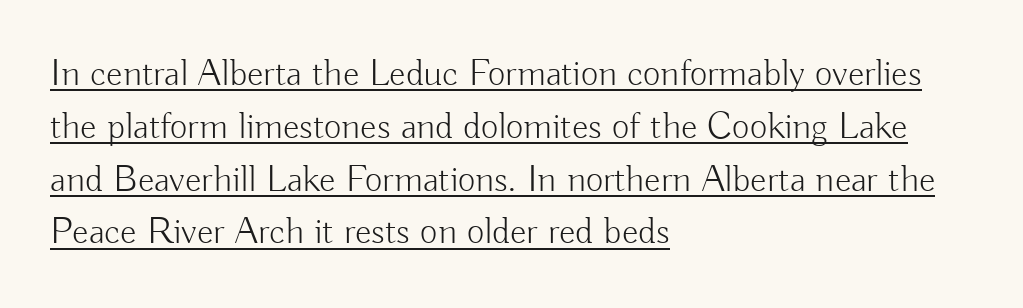
The image shows 38 px light sans-serif type, upright; set left-aligned, normal line spacing (1.39x), normal letter spacing, underlined; low stroke contrast and a small x-height.
